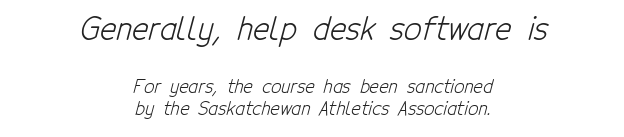
{"serif": "no", "bold": "no", "weight": "light", "width": "condensed", "stroke_contrast": "low", "x_height": "medium", "monospaced": "no", "underline": "no", "align": "center", "line_spacing_ratio": 1.23, "letter_spacing": "normal", "letter_spacing_em": 0.0, "larger_block": "first", "size_ratio": 1.72, "glyph_px": 31}
